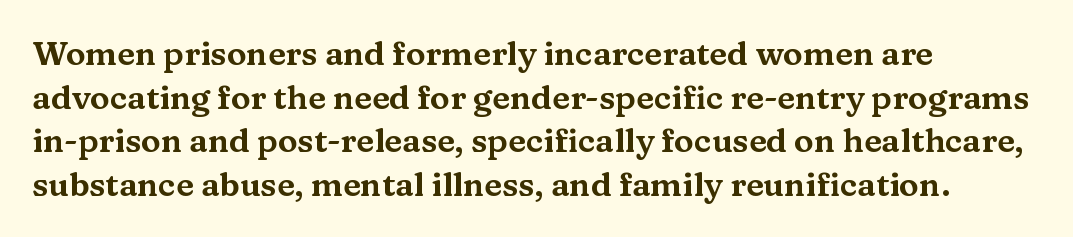
Q: Is the text italic (slanted)? A: No, it is upright.
Q: Is the typeface a serif or a sans-serif typeface? A: Serif.
Q: Is the text underlined? A: No.
Q: How is the paragraph aligned? A: Left-aligned.
Q: Is the spacing between letters normal or unusually wide? A: Normal.
Q: Is the spacing between lines tight, normal or loose? A: Normal.
Q: Width (condensed, normal, or wide)? A: Wide.
Q: Stroke contrast? A: Medium.
Q: x-height? A: Medium.
Q: Monospaced? A: No.
